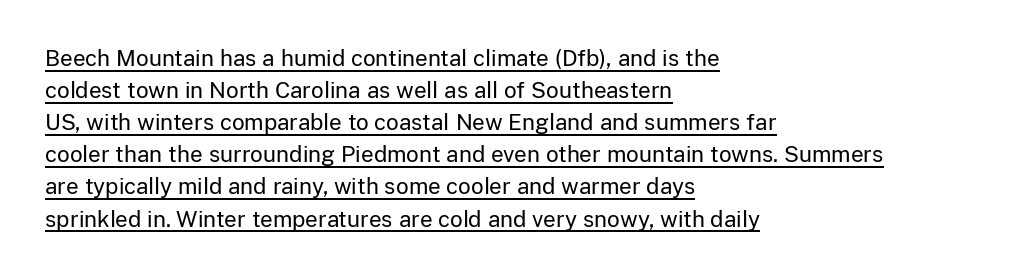
{"italic": "no", "bold": "no", "underline": "yes", "align": "left", "line_spacing": "normal", "line_spacing_ratio": 1.46, "letter_spacing": "normal", "letter_spacing_em": 0.0, "glyph_px": 22}
